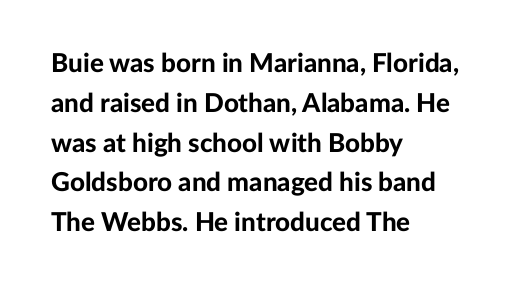
Plenty of ink on the page — the face is bold. Vertical spacing — default. Descenders hang freely into open space. All the whitespace from short lines collects on the right. This rendering leaves character spacing at its baseline value. Do the letters lean? They stand straight.
